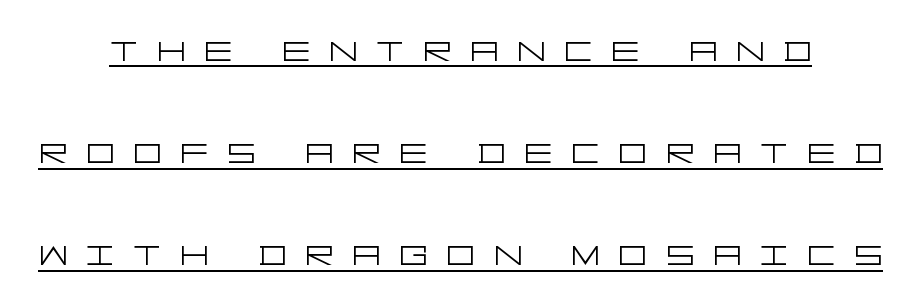
{"serif": "no", "italic": "no", "bold": "no", "weight": "light", "width": "wide", "stroke_contrast": "low", "x_height": "large", "underline": "yes", "line_spacing": "loose", "line_spacing_ratio": 2.32, "letter_spacing": "wide", "letter_spacing_em": 0.43, "glyph_px": 44}
